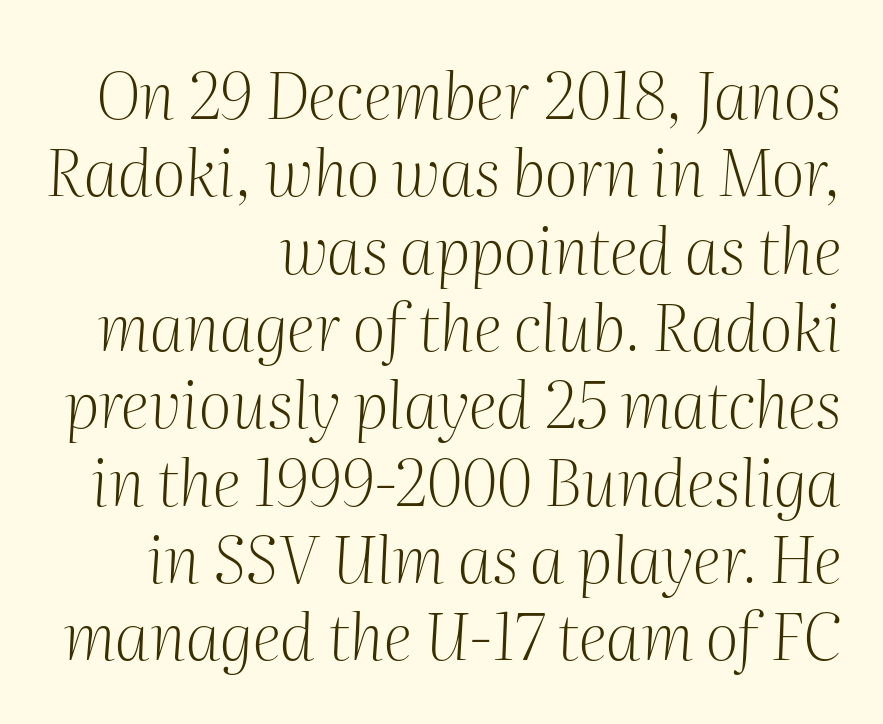
{"serif": "yes", "italic": "yes", "lean": "right", "slant_degrees": 2, "bold": "no", "weight": "light", "width": "normal", "stroke_contrast": "medium", "x_height": "medium", "monospaced": "no", "underline": "no", "align": "right", "line_spacing_ratio": 1.19, "letter_spacing": "normal", "letter_spacing_em": 0.0, "glyph_px": 65}
